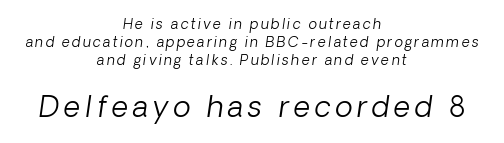
Q: Is the text bold? A: No.
Q: Is the typeface a serif or a sans-serif typeface? A: Sans-serif.
Q: Is the text underlined? A: No.
Q: How is the paragraph aligned? A: Centered.
Q: Is the spacing between lines tight, normal or loose? A: Normal.
Q: Which block of text is set in a larger size, the first (top) or the second (bottom)? A: The second (bottom) one.
Q: Width (condensed, normal, or wide)? A: Normal.
Q: Stroke contrast? A: Low.
Q: x-height? A: Medium.
Q: Monospaced? A: No.
